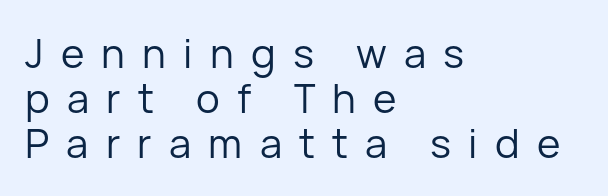
{"serif": "no", "italic": "no", "bold": "no", "weight": "regular", "width": "normal", "stroke_contrast": "low", "x_height": "medium", "monospaced": "no", "underline": "no", "align": "left", "line_spacing": "tight", "line_spacing_ratio": 1.13, "letter_spacing": "wide", "letter_spacing_em": 0.43, "glyph_px": 40}
